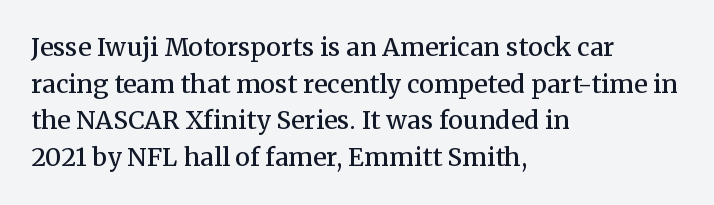
Q: Is the text bold? A: Semi-bold.
Q: Is the text italic (slanted)? A: No, it is upright.
Q: Is the text underlined? A: No.
Q: How is the paragraph aligned? A: Left-aligned.
Q: Is the spacing between letters normal or unusually wide? A: Normal.
Q: Is the spacing between lines tight, normal or loose? A: Normal.
